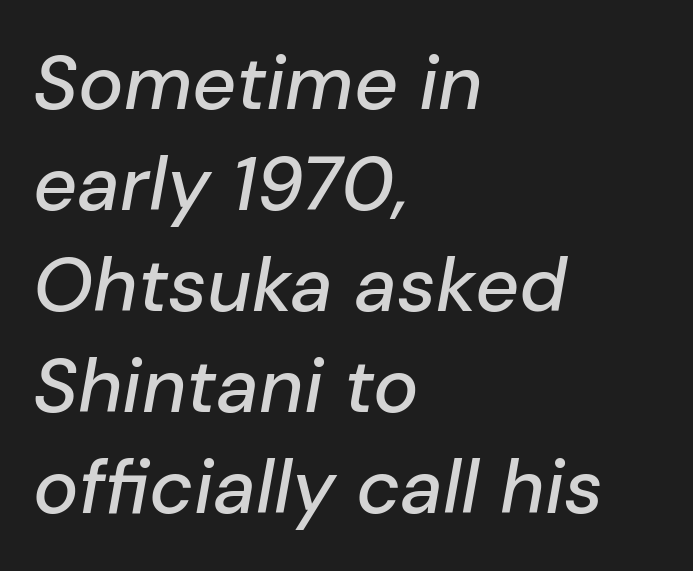
You can tell it's italic because the verticals aren't actually vertical. Nothing unusual about the tracking: characters are spaced as the font intends. The passage shown is not underscored anywhere. A classic flush-left, rag-right setting is used for this passage. Is this a fixed-width face? No — the glyphs have proportional, varying widths. Honestly, the row spacing looks completely unremarkable.
